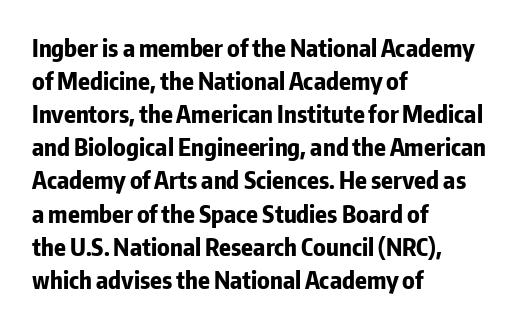
The image shows 24 px bold type, upright; set left-aligned, normal line spacing (1.38x), normal letter spacing, not underlined.
